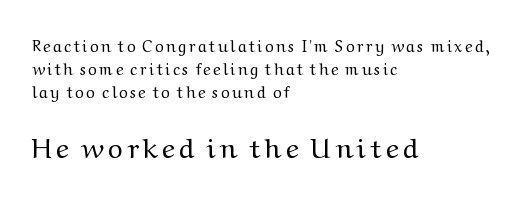
The image shows 28 px regular-weight, wide serif type, upright; set left-aligned, normal line spacing (1.43x), not underlined; the second (bottom) block is 1.75x larger; medium stroke contrast and a medium x-height.
